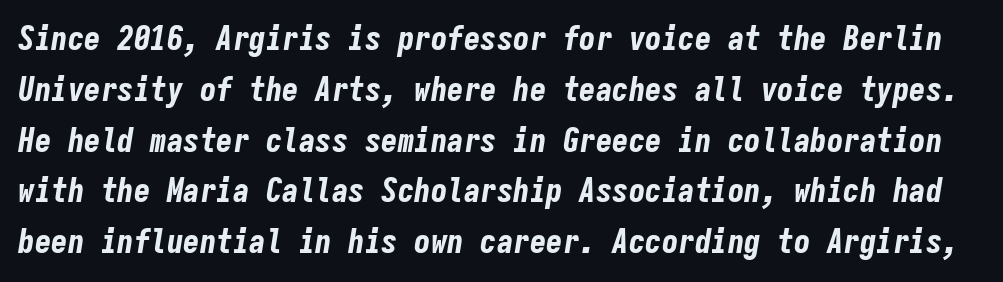
{"italic": "yes", "lean": "right", "slant_degrees": 9, "bold": "yes", "weight": "bold", "width": "condensed", "stroke_contrast": "low", "x_height": "medium", "monospaced": "yes", "underline": "no", "line_spacing": "normal", "line_spacing_ratio": 1.54, "letter_spacing": "normal", "letter_spacing_em": 0.0, "glyph_px": 33}
